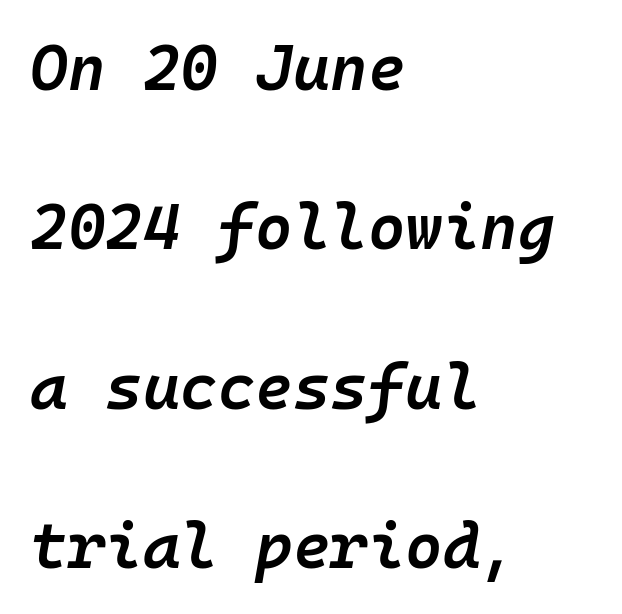
The image shows 64 px semibold type, italic (leaning right), monospaced; set left-aligned, loose line spacing (2.49x), normal letter spacing, not underlined; low stroke contrast and a medium x-height.
